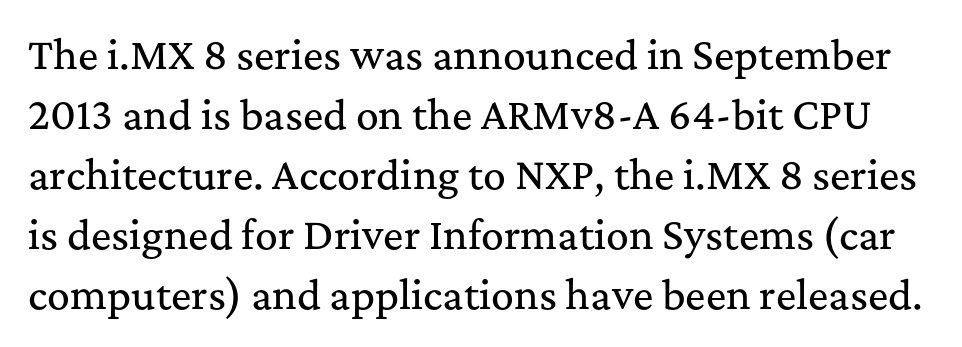
Q: Is the text italic (slanted)? A: No, it is upright.
Q: Is the typeface a serif or a sans-serif typeface? A: Serif.
Q: Is the text underlined? A: No.
Q: Is the spacing between letters normal or unusually wide? A: Normal.
Q: Is the spacing between lines tight, normal or loose? A: Normal.
Q: Width (condensed, normal, or wide)? A: Normal.
Q: Stroke contrast? A: Medium.
Q: x-height? A: Medium.
Q: Monospaced? A: No.
